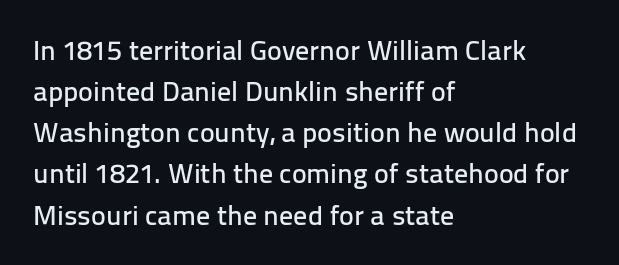
{"serif": "no", "italic": "no", "width": "normal", "stroke_contrast": "low", "x_height": "medium", "monospaced": "no", "underline": "no", "align": "left", "line_spacing": "normal", "line_spacing_ratio": 1.47, "letter_spacing": "normal", "letter_spacing_em": 0.0, "glyph_px": 28}
